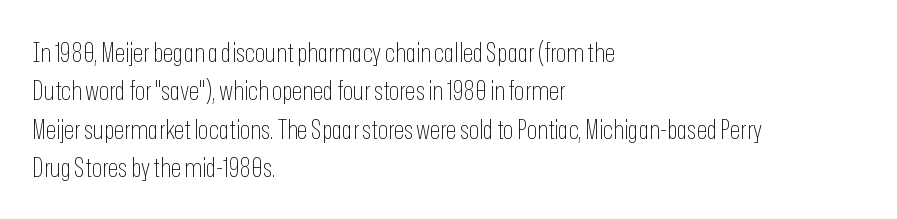
Q: Is the text bold? A: No.
Q: Is the text italic (slanted)? A: No, it is upright.
Q: Is the text underlined? A: No.
Q: How is the paragraph aligned? A: Left-aligned.
Q: Is the spacing between letters normal or unusually wide? A: Normal.
Q: Is the spacing between lines tight, normal or loose? A: Normal.
